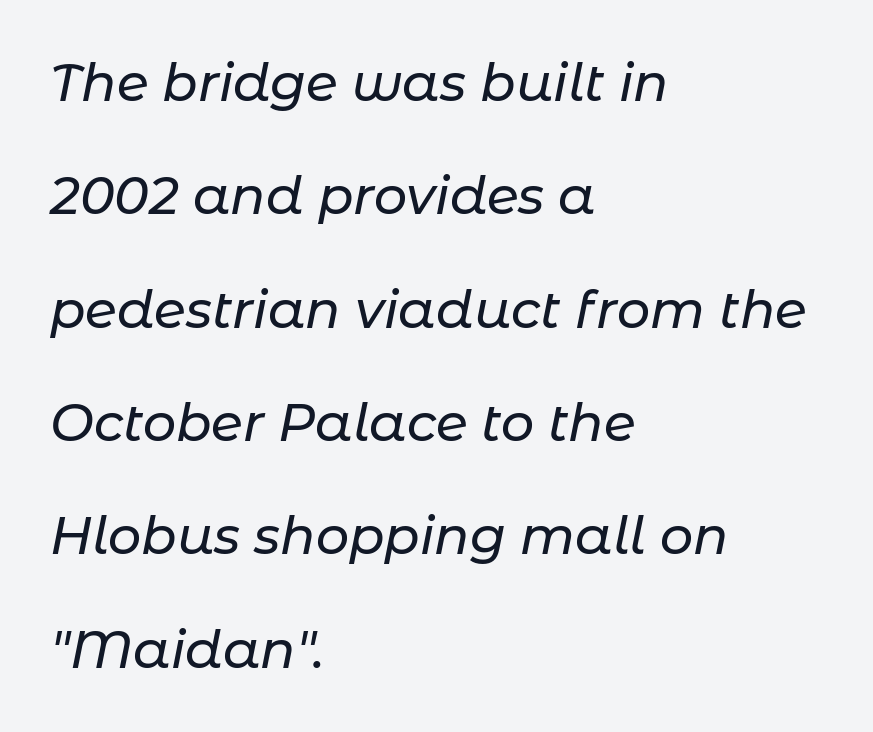
{"italic": "yes", "lean": "right", "slant_degrees": 11, "width": "normal", "stroke_contrast": "low", "x_height": "medium", "monospaced": "no", "underline": "no", "align": "left", "line_spacing": "loose", "line_spacing_ratio": 2.18, "letter_spacing": "normal", "letter_spacing_em": 0.0, "glyph_px": 52}
